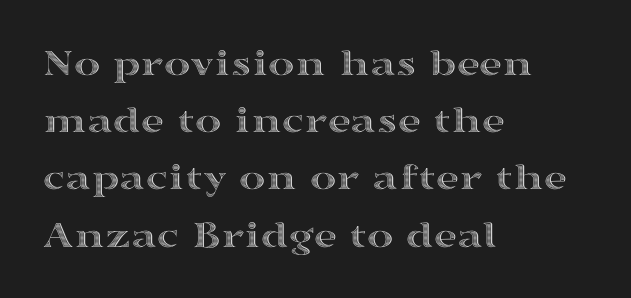
The image shows 40 px wide type, upright; set left-aligned, normal line spacing (1.43x), normal letter spacing, not underlined; a medium x-height.
